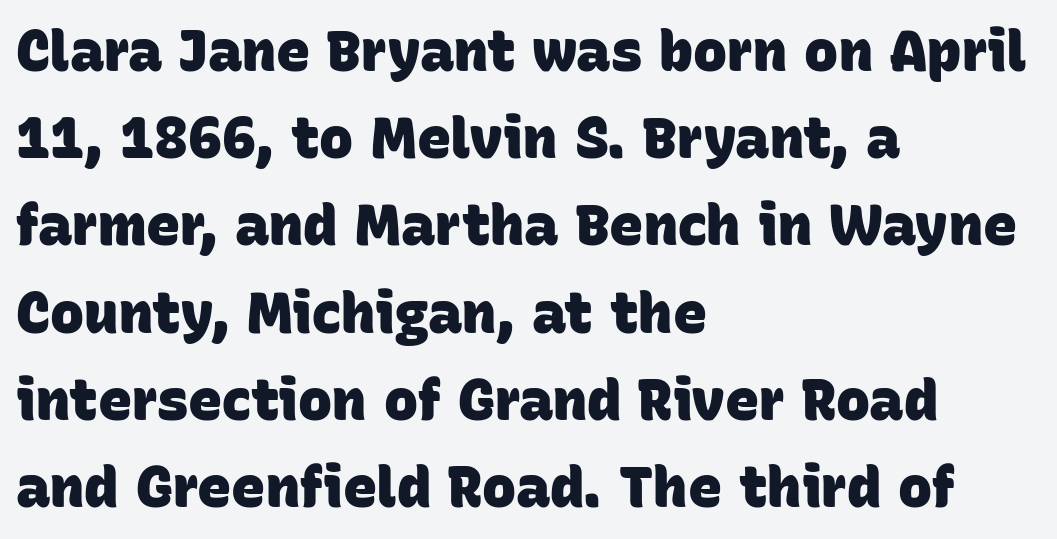
These lines are rendered in a variable-pitch font. You'd pick this weight for a headline — it's a proper bold. The characters display no serif detailing; their extremities are plain. A typesetter would call this zero additional tracking. Leading matches the norm, producing a regular column. The words here are not underlined.
